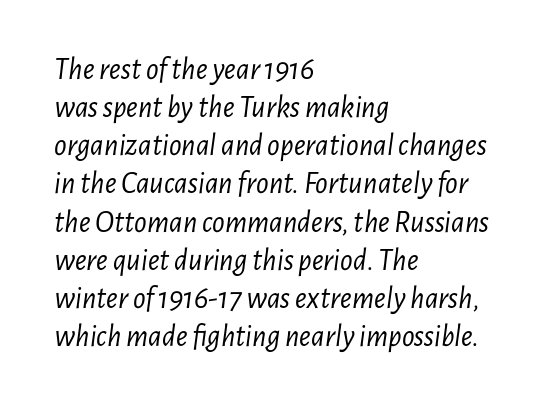
{"italic": "yes", "lean": "right", "slant_degrees": 7, "bold": "no", "weight": "light", "width": "condensed", "stroke_contrast": "low", "x_height": "medium", "monospaced": "no", "underline": "no", "align": "left", "line_spacing_ratio": 1.23, "letter_spacing": "normal", "letter_spacing_em": 0.0, "glyph_px": 31}
